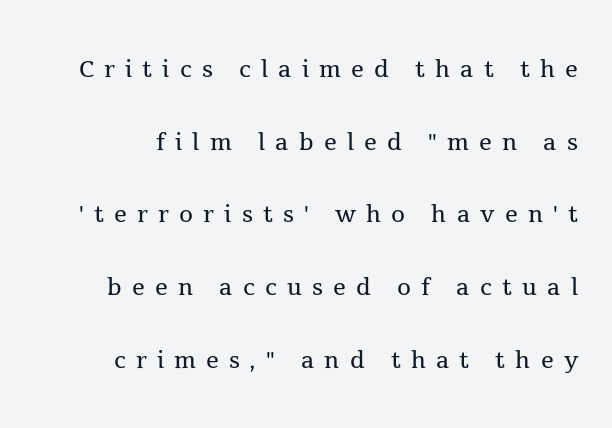
Ascenders rise straight up at ninety degrees. The passage shown stacks its lines with a broad gap. The weight would be labelled regular, book, light, or lighter still. Looks like regular typesetting: each glyph gets only the width it needs.
